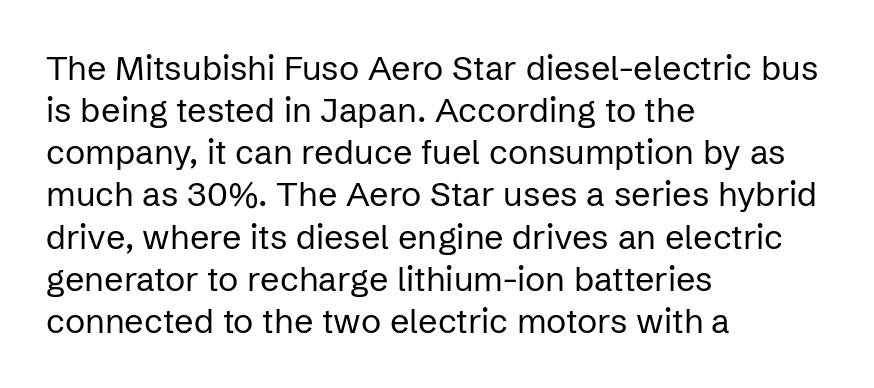
The image shows 34 px regular-weight sans-serif type, upright; set left-aligned, line spacing 1.24x, normal letter spacing, not underlined; low stroke contrast and a medium x-height.
